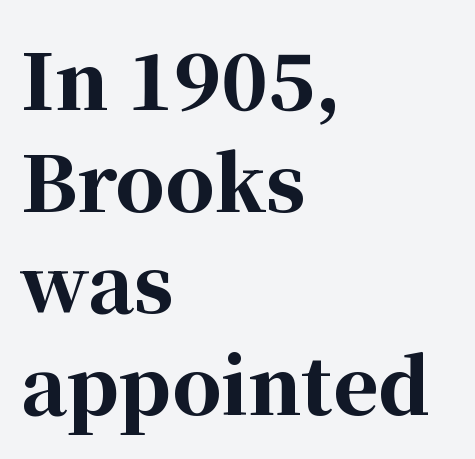
The image shows 77 px bold serif type, upright; set left-aligned, normal line spacing (1.32x), normal letter spacing, not underlined; high stroke contrast and a medium x-height.
